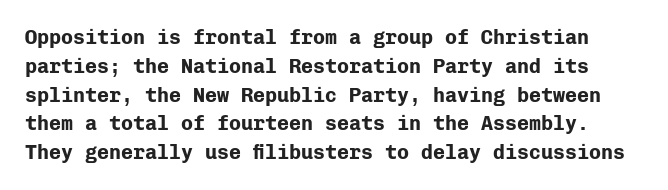
A dark, heavy texture on the line: the type is bold. Default kerning and tracking; the words read as compact shapes. Descenders are the only things crossing below the line. Tall strokes in this sample are plumb rather than angled. Summary of vertical rhythm: regular, with standard interline spacing.
